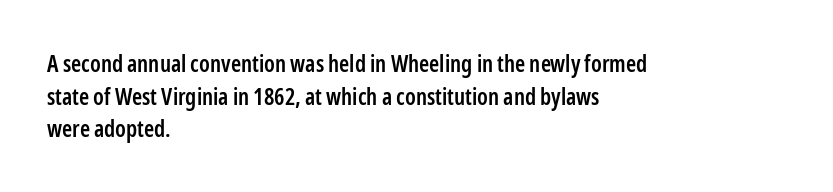
A classic flush-left, rag-right setting is used for this passage. Inter-character spacing is left at the font's built-in metrics. Notice how descenders clear the ascenders below comfortably — that's standard leading. Stroke thickness is moderately raised; the sample reads as semibold. Quick note: underline off.
